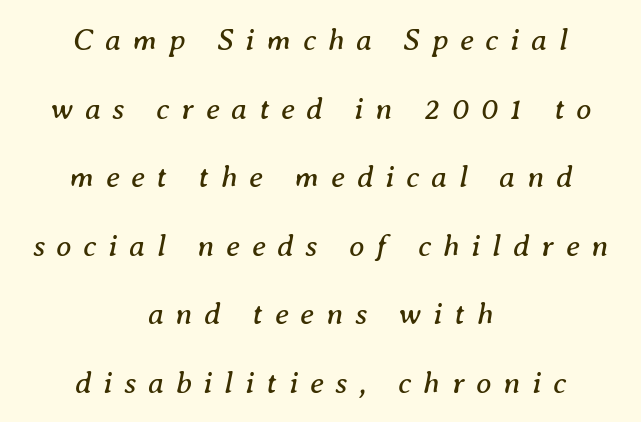
The image shows 31 px regular-weight serif type, italic (leaning right); set centered, loose line spacing (2.21x), unusually wide letter spacing (+0.38 em), not underlined; medium stroke contrast and a medium x-height.
